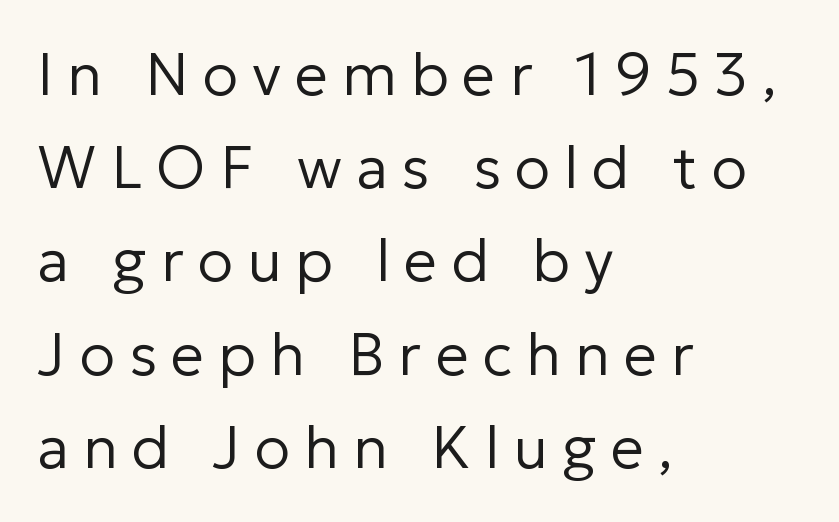
Any mark beneath the type? The region is blank. Rows of type keep a routine distance in the vertical direction. Is this a fixed-width face? No — the glyphs have proportional, varying widths. Ascenders rise straight up at ninety degrees. Layout note: lines flush left.
